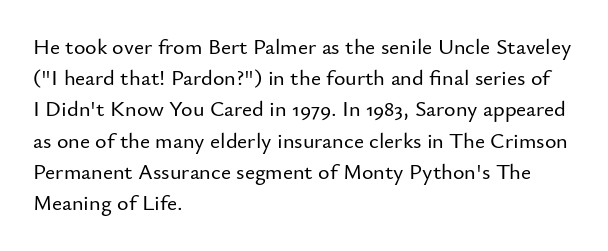
Nope, not italic — everything's standing straight. You could call the tracking neutral — neither tight nor loose. Descenders hang freely into open space. Vertical spacing — default. The compositor pushed each line to the left boundary.
